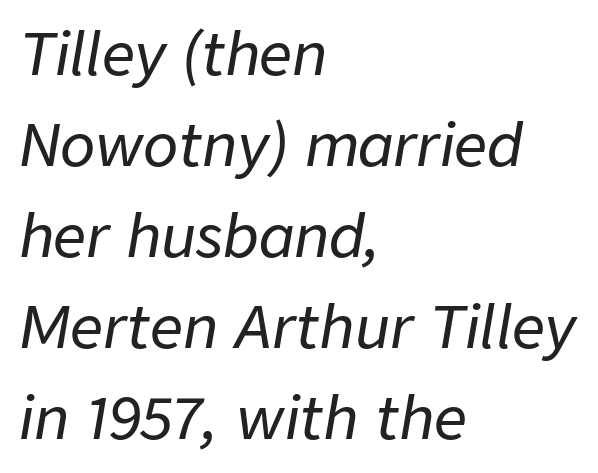
Normally led — the rows are evenly, conventionally spaced. Here the glyphs are tracked normally, forming tight word shapes. The rendering applies a slant to the glyphs. This sample has the flowing, uneven cadence of proportional lettering.
